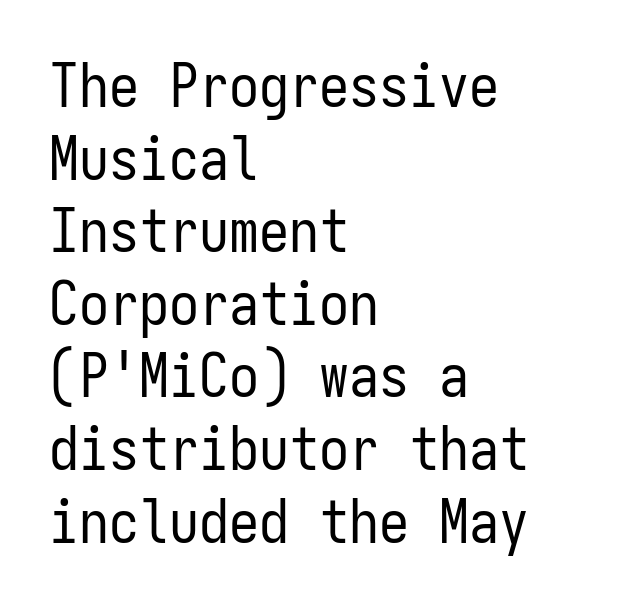
The image shows 60 px regular-weight, condensed sans-serif type, upright, monospaced; set left-aligned, line spacing 1.21x, normal letter spacing, not underlined; low stroke contrast and a medium x-height.
